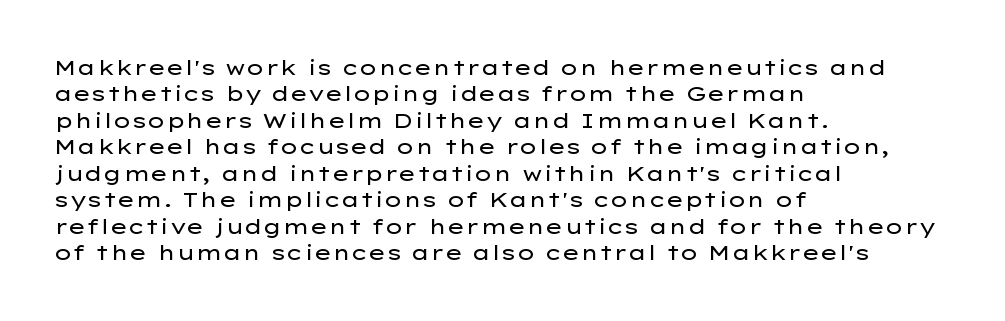
Q: Is the text bold? A: No.
Q: Is the text italic (slanted)? A: No, it is upright.
Q: Is the text underlined? A: No.
Q: How is the paragraph aligned? A: Left-aligned.
Q: Is the spacing between letters normal or unusually wide? A: Normal.
Q: Is the spacing between lines tight, normal or loose? A: Normal.
